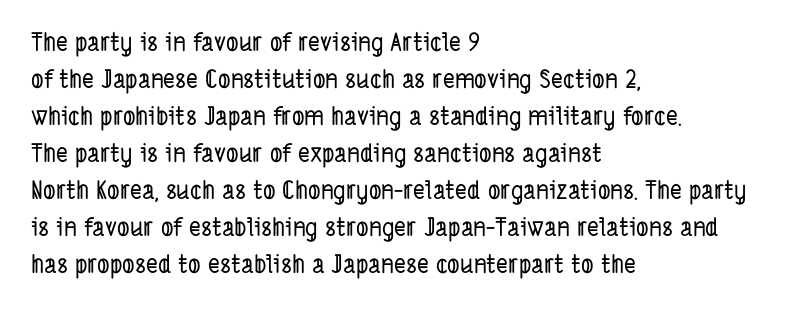
{"underline": "no", "align": "left", "line_spacing": "normal", "line_spacing_ratio": 1.48, "letter_spacing": "normal", "letter_spacing_em": 0.0, "glyph_px": 25}
